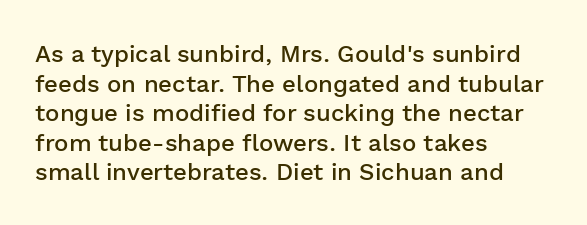
Q: Is the text bold? A: Semi-bold.
Q: Is the text italic (slanted)? A: No, it is upright.
Q: Is the text underlined? A: No.
Q: How is the paragraph aligned? A: Left-aligned.
Q: Is the spacing between letters normal or unusually wide? A: Normal.
